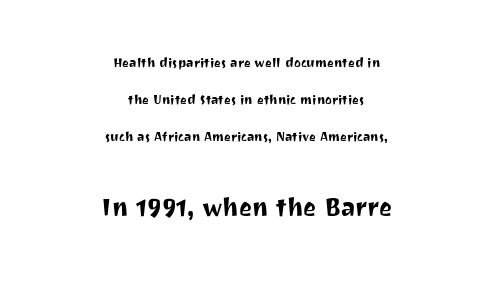
{"serif": "no", "italic": "no", "width": "normal", "stroke_contrast": "medium", "x_height": "medium", "monospaced": "no", "underline": "no", "align": "center", "line_spacing": "loose", "line_spacing_ratio": 2.3, "letter_spacing": "normal", "letter_spacing_em": 0.0, "larger_block": "second", "size_ratio": 1.94, "glyph_px": 31}
